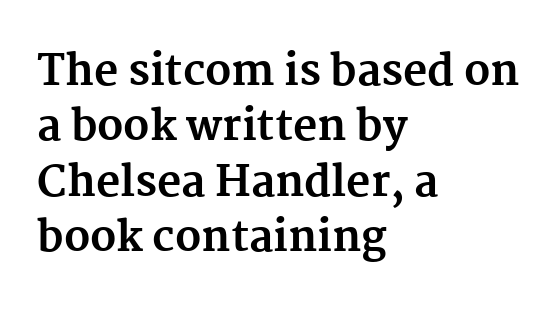
Q: Is the text bold? A: Yes.
Q: Is the text italic (slanted)? A: No, it is upright.
Q: Is the typeface a serif or a sans-serif typeface? A: Serif.
Q: Is the text underlined? A: No.
Q: How is the paragraph aligned? A: Left-aligned.
Q: Is the spacing between letters normal or unusually wide? A: Normal.
Q: Is the spacing between lines tight, normal or loose? A: Normal.
Q: Width (condensed, normal, or wide)? A: Normal.
Q: Stroke contrast? A: Medium.
Q: x-height? A: Medium.
Q: Monospaced? A: No.
